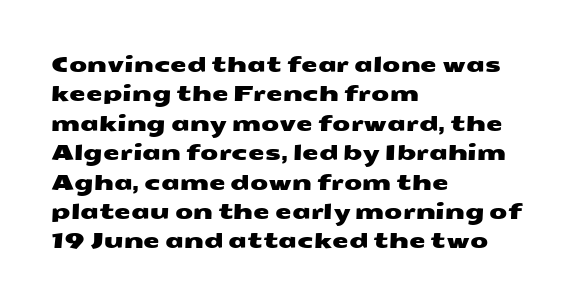
Check under the words: just untouched page. In terms of leading, this rendering sits right in the middle. The text block is weighted toward the left margin, trailing off unevenly rightward. Short note: letters normally spaced.
